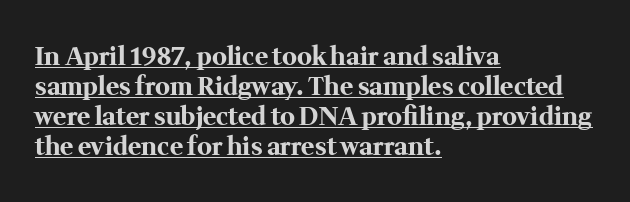
The image shows 25 px bold type, upright; set left-aligned, line spacing 1.2x, normal letter spacing, underlined.
